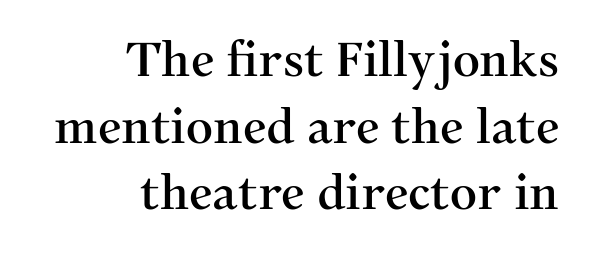
The image shows 47 px serif type, upright; set right-aligned, normal line spacing (1.42x), normal letter spacing, not underlined; medium stroke contrast and a medium x-height.
